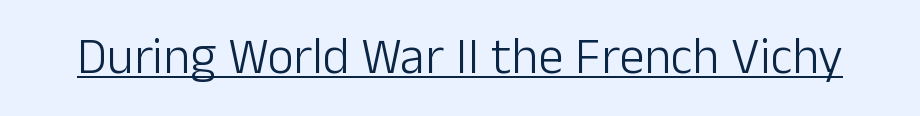
Does the lettering tilt? It doesn't — this is upright. Bold? No — there's no thickening of the strokes. Each letter keeps its own natural width here, so spacing adapts to shape. Look at the tracking — it's just the regular setting, nothing added.
